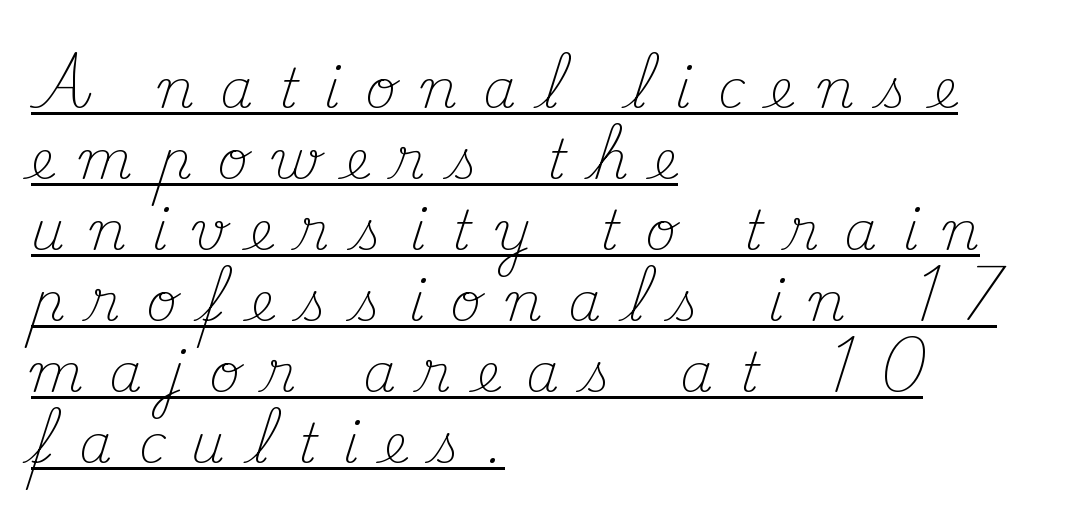
Here the designer chose a conventional face with non-uniform glyph widths. Weight: in the light-to-regular range. Leading: standard. The designer went with a serif here, giving each stem small feet.
